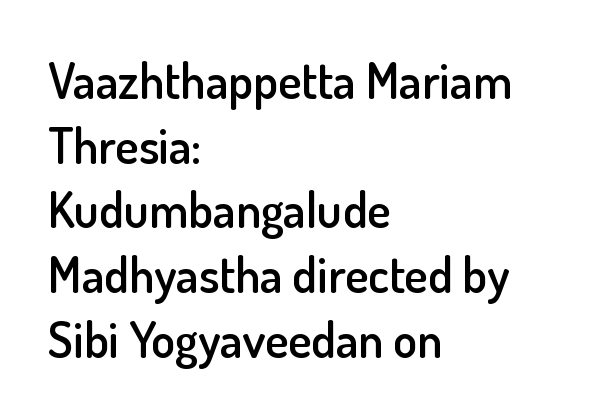
Spacing verdict: proportional, widths tailored to each character. Stems and bowls a touch heavier than normal — semibold. Every character sits straight up, as roman type does. Is there much room between lines? A standard amount, neither cramped nor airy.
